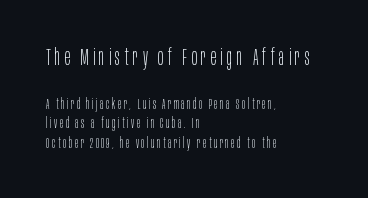
Q: Is the text bold? A: No.
Q: Is the text italic (slanted)? A: No, it is upright.
Q: Is the text underlined? A: No.
Q: How is the paragraph aligned? A: Left-aligned.
Q: Is the spacing between lines tight, normal or loose? A: Normal.
Q: Which block of text is set in a larger size, the first (top) or the second (bottom)? A: The first (top) one.
